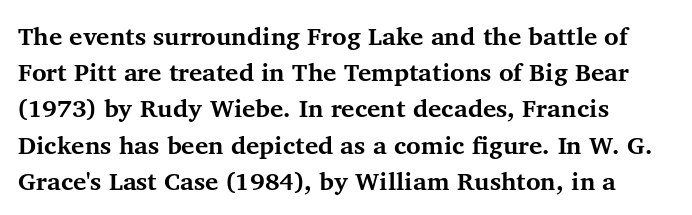
A typesetter would mark this as roman, not italic. Words appear dense and cohesive because spacing is normal. Summary of weight: heavy, a full bold. The gap between lines stays unmarked.
